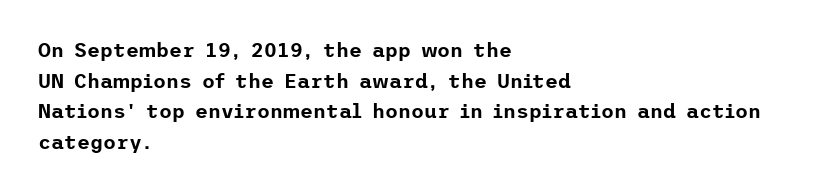
{"italic": "no", "underline": "no", "align": "left", "line_spacing": "normal", "line_spacing_ratio": 1.53, "letter_spacing": "normal", "letter_spacing_em": 0.0, "glyph_px": 20}
